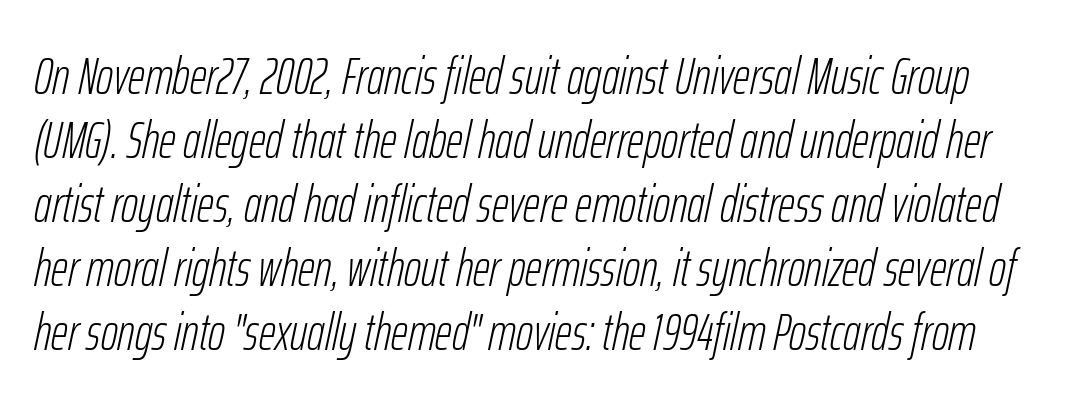
The foot of each line stays bare and open. Weight: in the light-to-regular range. You could not count columns in this text — the font is proportionally spaced. How are the letters spaced? Ordinarily, with no added tracking.
